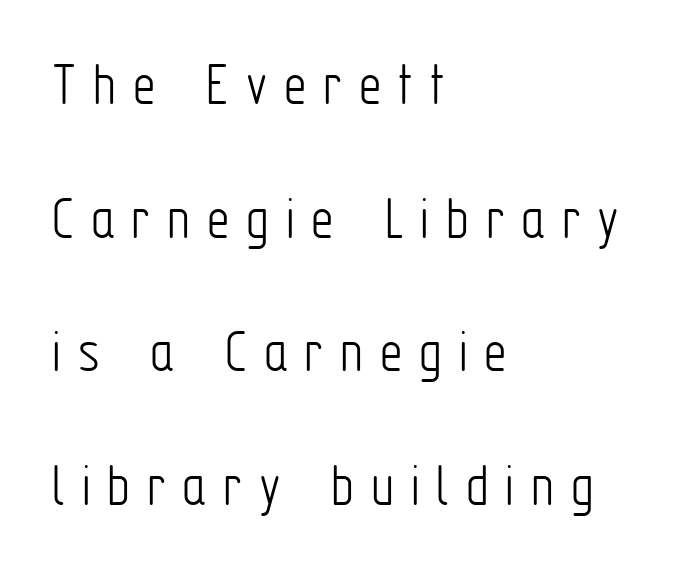
{"serif": "no", "italic": "no", "bold": "no", "weight": "light", "width": "condensed", "stroke_contrast": "low", "x_height": "medium", "monospaced": "no", "underline": "no", "align": "left", "line_spacing": "loose", "line_spacing_ratio": 2.12, "letter_spacing": "wide", "letter_spacing_em": 0.27, "glyph_px": 63}
